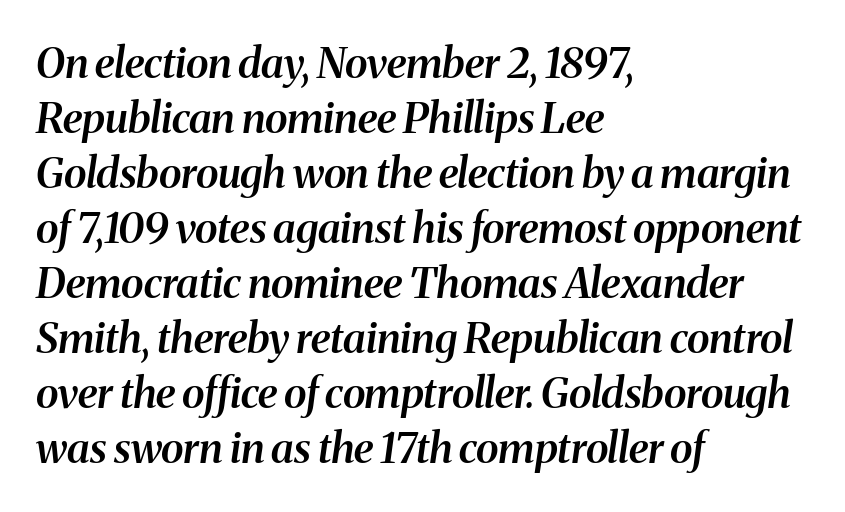
The image shows 42 px semibold serif type, italic (leaning right); set left-aligned, normal line spacing (1.31x), normal letter spacing, not underlined; medium stroke contrast and a medium x-height.
